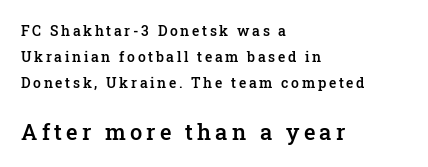
Stroke thickness is moderately raised; the sample reads as semibold. The emphasis by scale lands on block number two, below. The paragraph has a hard left edge and a soft right edge. Ascenders rise straight up at ninety degrees. A clean baseline with only descenders dipping below it.
